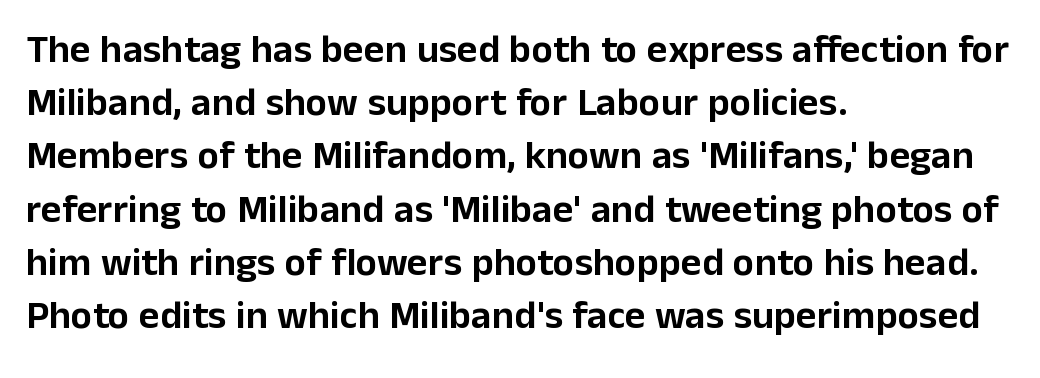
Q: Is the text italic (slanted)? A: No, it is upright.
Q: Is the typeface a serif or a sans-serif typeface? A: Sans-serif.
Q: Is the text underlined? A: No.
Q: How is the paragraph aligned? A: Left-aligned.
Q: Is the spacing between letters normal or unusually wide? A: Normal.
Q: Is the spacing between lines tight, normal or loose? A: Normal.
Q: Width (condensed, normal, or wide)? A: Normal.
Q: Stroke contrast? A: Low.
Q: x-height? A: Medium.
Q: Monospaced? A: No.
